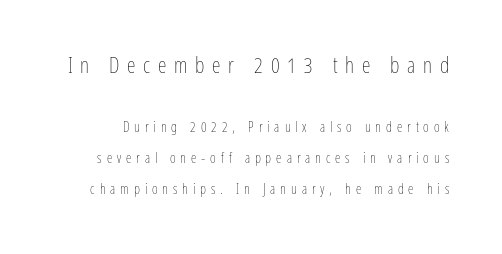
{"italic": "no", "bold": "no", "underline": "no", "line_spacing": "loose", "line_spacing_ratio": 2.2, "letter_spacing": "wide", "letter_spacing_em": 0.35, "larger_block": "first", "size_ratio": 1.57, "glyph_px": 22}
